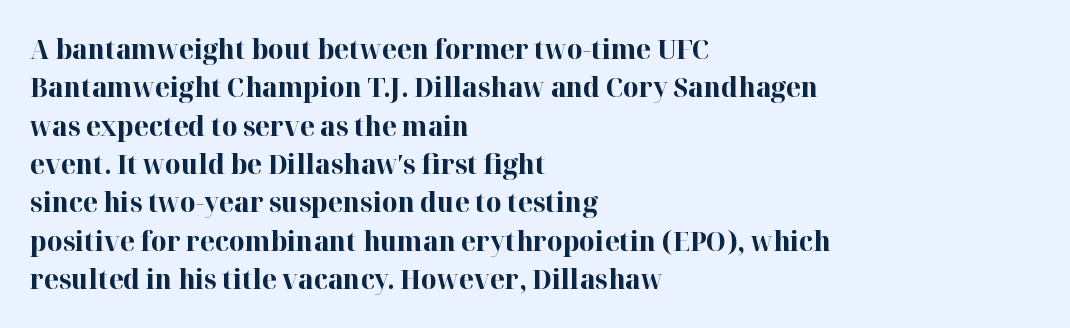
Q: Is the text bold? A: Yes.
Q: Is the text italic (slanted)? A: No, it is upright.
Q: Is the text underlined? A: No.
Q: How is the paragraph aligned? A: Left-aligned.
Q: Is the spacing between letters normal or unusually wide? A: Normal.
Q: Is the spacing between lines tight, normal or loose? A: Normal.
